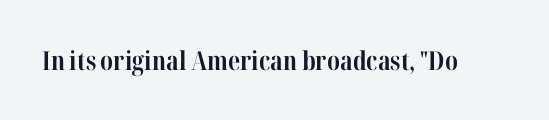
Only glyphs here, with clear space below each row. Rendered with straight, roman letterforms. The glyphs have the mass of a bold cut. Observe the ordinary spacing: letters are neighbours, not strangers.
